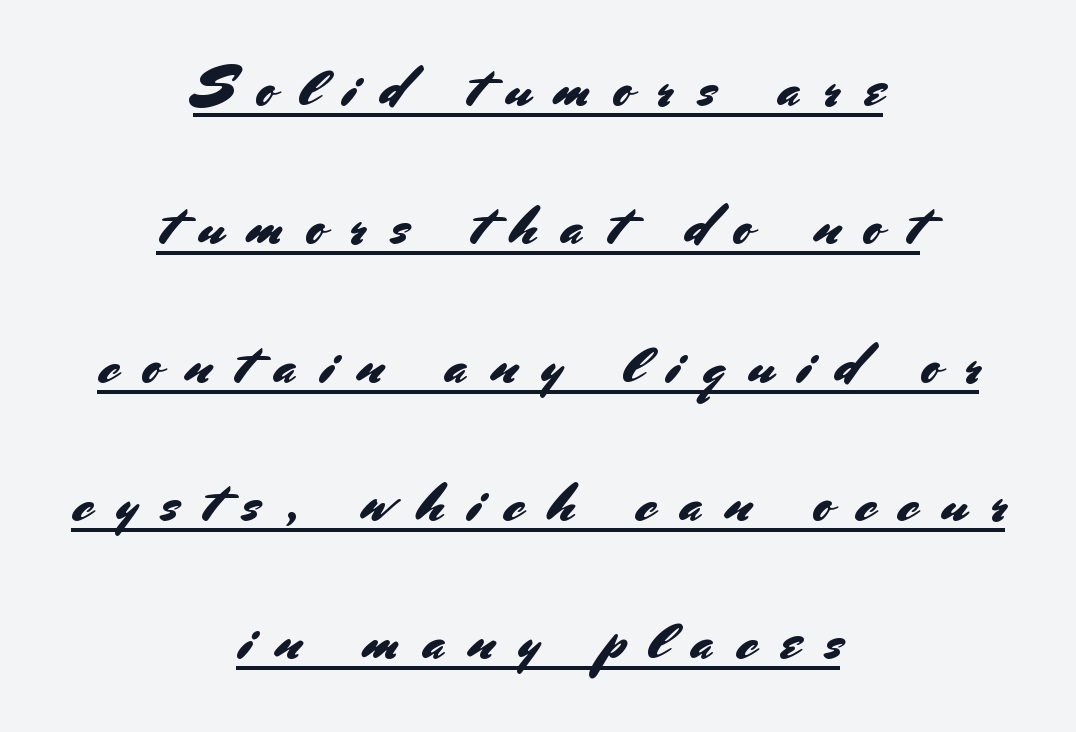
The image shows 56 px sans-serif type; set centered, loose line spacing (2.47x), unusually wide letter spacing (+0.43 em), underlined; medium stroke contrast and a small x-height.
